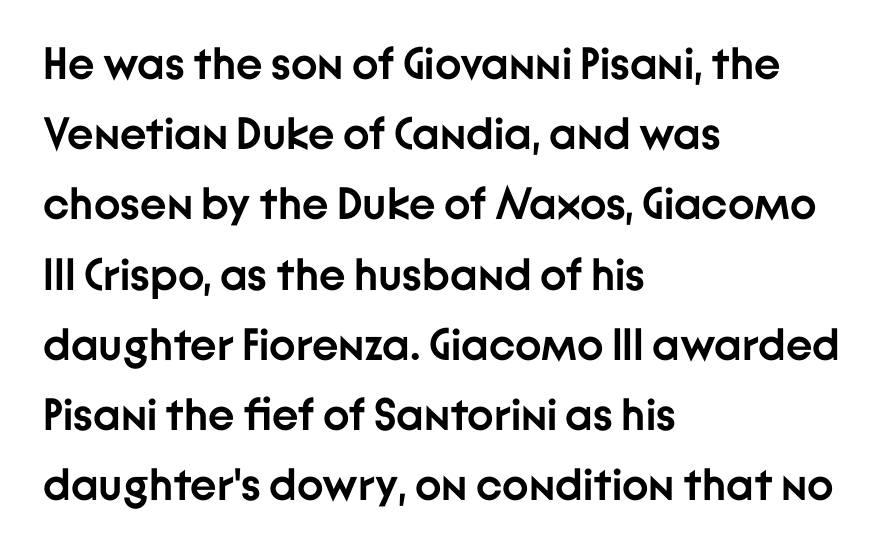
{"serif": "no", "italic": "no", "bold": "yes", "weight": "semibold", "width": "normal", "stroke_contrast": "low", "x_height": "medium", "monospaced": "no", "underline": "no", "align": "left", "line_spacing": "normal", "line_spacing_ratio": 1.56, "letter_spacing": "normal", "letter_spacing_em": 0.0, "glyph_px": 45}
